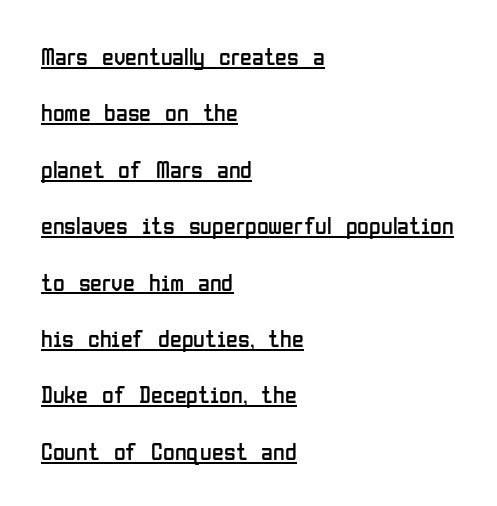
Q: Is the text bold? A: No.
Q: Is the text italic (slanted)? A: No, it is upright.
Q: Is the text underlined? A: Yes.
Q: How is the paragraph aligned? A: Left-aligned.
Q: Is the spacing between letters normal or unusually wide? A: Normal.
Q: Is the spacing between lines tight, normal or loose? A: Loose.
